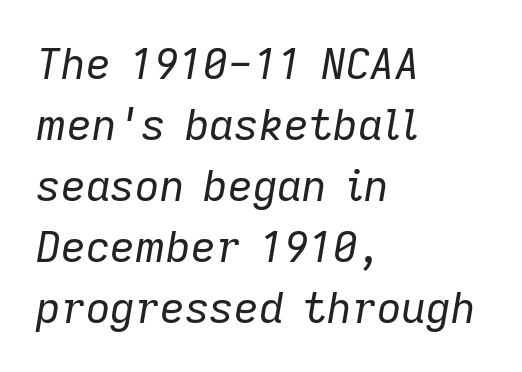
Plain, unruled lines of type. The passage shown has conventional tracking throughout. Stroke thickness stays within the range of a standard reading face or lighter. The passage shown is typed in a proportional face where columns would drift. Emphasis-style slanted type is in use.
